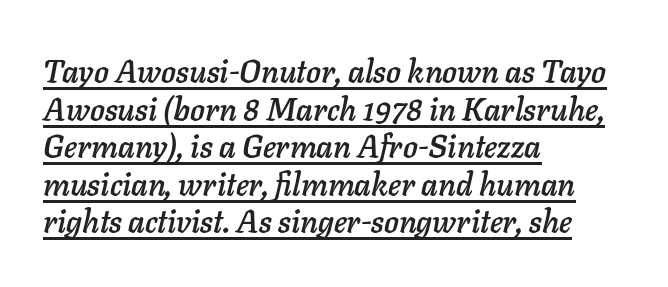
Q: Is the text italic (slanted)? A: Yes, it leans right by about 11 degrees.
Q: Is the text underlined? A: Yes.
Q: How is the paragraph aligned? A: Left-aligned.
Q: Is the spacing between letters normal or unusually wide? A: Normal.
Q: Width (condensed, normal, or wide)? A: Normal.
Q: Stroke contrast? A: Low.
Q: x-height? A: Medium.
Q: Monospaced? A: No.
